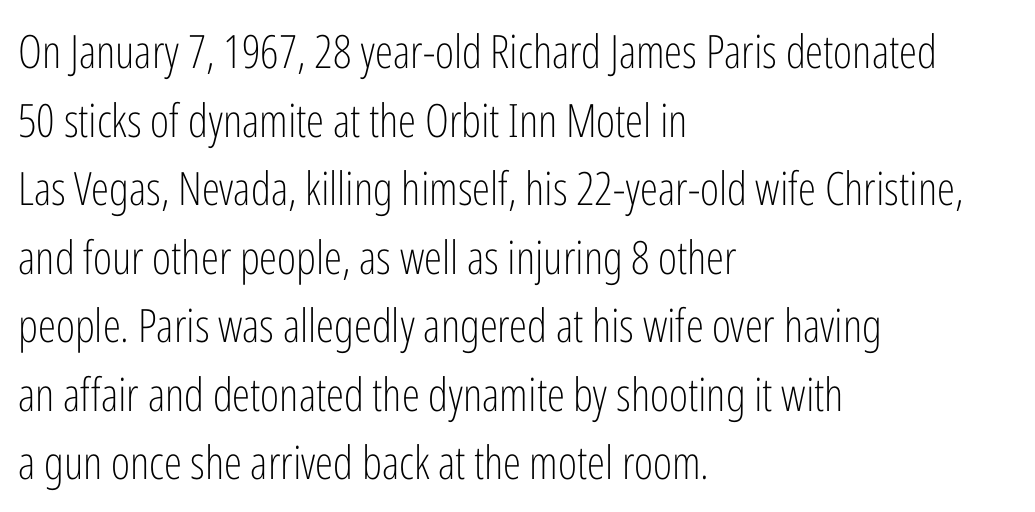
Reading down the block, your eye returns to a fixed left position each line. Underlining? Definitely not there. Each letter keeps its own natural width here, so spacing adapts to shape. Summary of vertical rhythm: regular, with standard interline spacing. Ordinary non-slanted type is in use.
